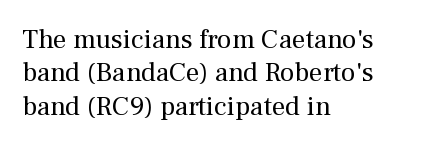
No letter is thick-stroked: the sample isn't bold. This rendering leaves character spacing at its baseline value. A bare baseline throughout the passage. Line beginnings align vertically; line endings do not. This sample uses an upright cut, with every glyph sitting square on the baseline.
